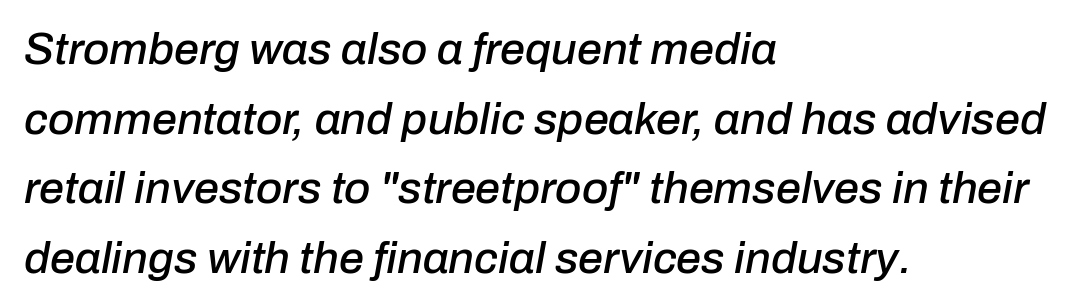
Looks like regular typesetting: each glyph gets only the width it needs. The strip under each line holds only bare page. A normal amount of white space separates one row of letters from the next. Line starts are locked; line ends wander. Slant detected: the letters are inclined.
